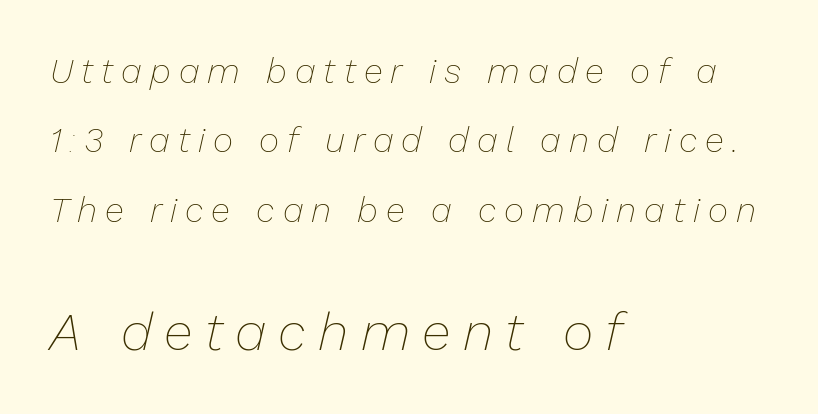
{"italic": "yes", "lean": "right", "slant_degrees": 13, "bold": "no", "weight": "thin", "width": "normal", "stroke_contrast": "low", "x_height": "medium", "monospaced": "no", "underline": "no", "align": "left", "line_spacing": "loose", "line_spacing_ratio": 1.98, "letter_spacing": "wide", "letter_spacing_em": 0.23, "larger_block": "second", "size_ratio": 1.51, "glyph_px": 53}
